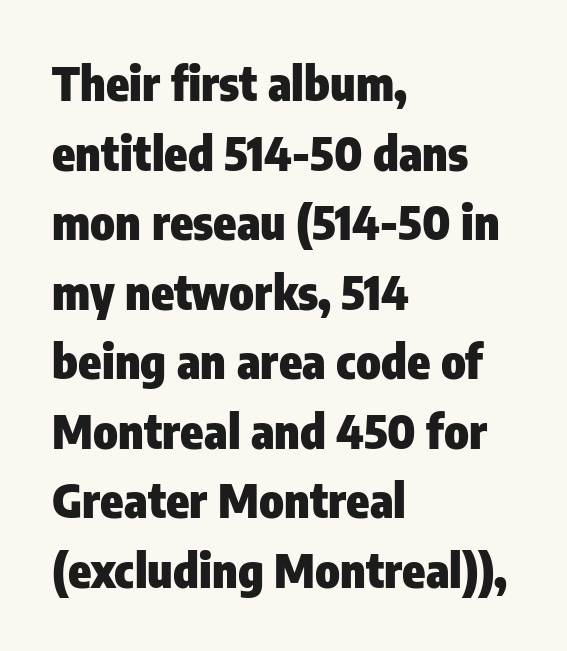
{"serif": "no", "italic": "no", "bold": "yes", "weight": "heavy", "width": "condensed", "stroke_contrast": "low", "x_height": "medium", "monospaced": "no", "underline": "no", "align": "left", "line_spacing": "normal", "line_spacing_ratio": 1.48, "letter_spacing": "normal", "letter_spacing_em": 0.0, "glyph_px": 47}
